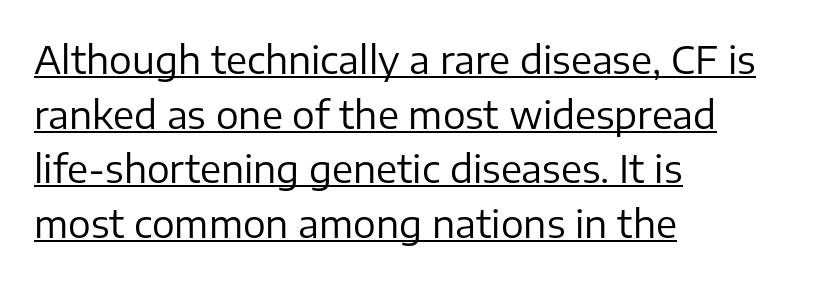
The image shows 38 px regular-weight sans-serif type, upright; set left-aligned, normal line spacing (1.44x), normal letter spacing, underlined; low stroke contrast and a medium x-height.
